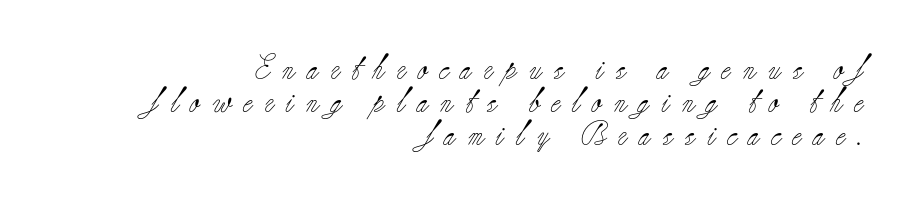
{"bold": "no", "underline": "no", "align": "right", "line_spacing": "normal", "line_spacing_ratio": 1.33, "letter_spacing": "wide", "letter_spacing_em": 0.49, "glyph_px": 25}
